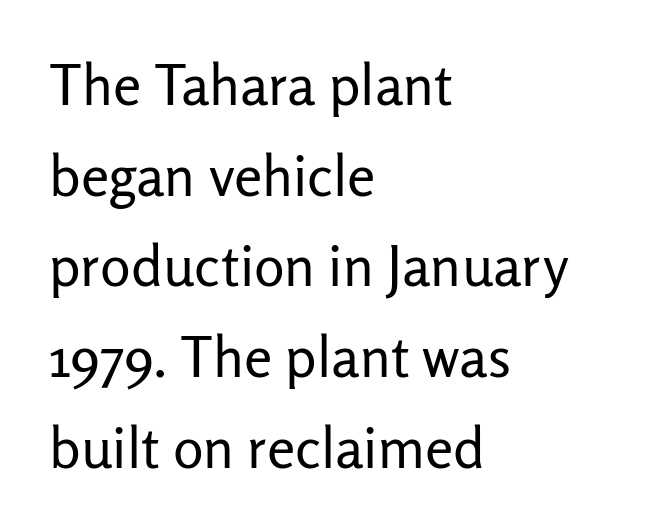
The image shows 57 px regular-weight sans-serif type, upright; set left-aligned, normal line spacing (1.59x), normal letter spacing, not underlined; low stroke contrast and a medium x-height.
